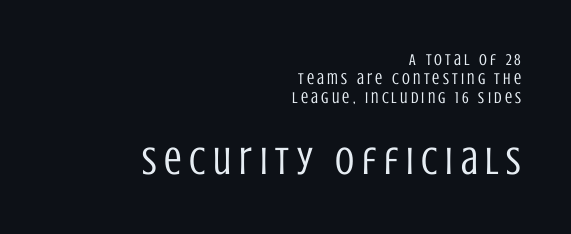
The image shows 39 px regular-weight, condensed sans-serif type, upright; set right-aligned, line spacing 1.2x, unusually wide letter spacing (+0.2 em), not underlined; the second (bottom) block is 2.44x larger; low stroke contrast and a large x-height.
